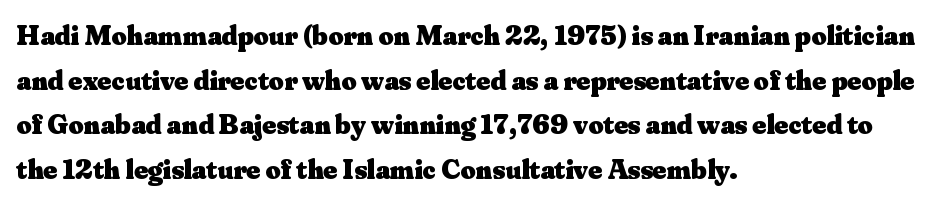
{"serif": "yes", "italic": "no", "bold": "yes", "weight": "heavy", "width": "normal", "stroke_contrast": "medium", "x_height": "small", "monospaced": "no", "underline": "no", "align": "left", "line_spacing": "normal", "line_spacing_ratio": 1.54, "letter_spacing": "normal", "letter_spacing_em": 0.0, "glyph_px": 29}
